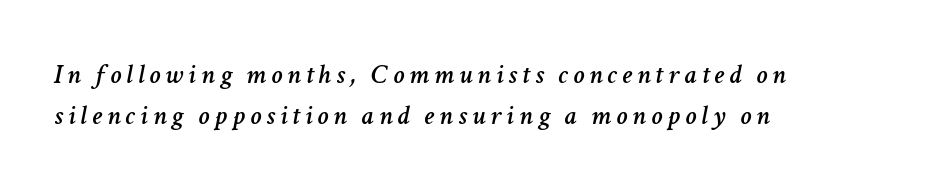
{"italic": "yes", "lean": "right", "slant_degrees": 11, "width": "normal", "stroke_contrast": "low", "x_height": "medium", "monospaced": "no", "underline": "no", "align": "left", "line_spacing": "normal", "line_spacing_ratio": 1.45, "glyph_px": 28}
